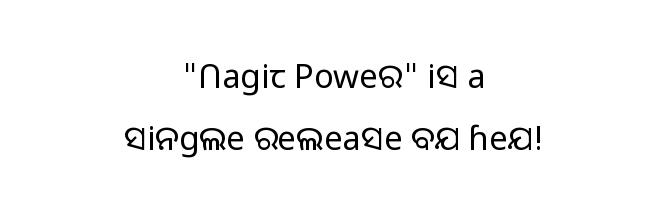
The image shows 33 px light sans-serif type, upright; set centered, line spacing 1.89x, normal letter spacing, not underlined; low stroke contrast and a medium x-height.
